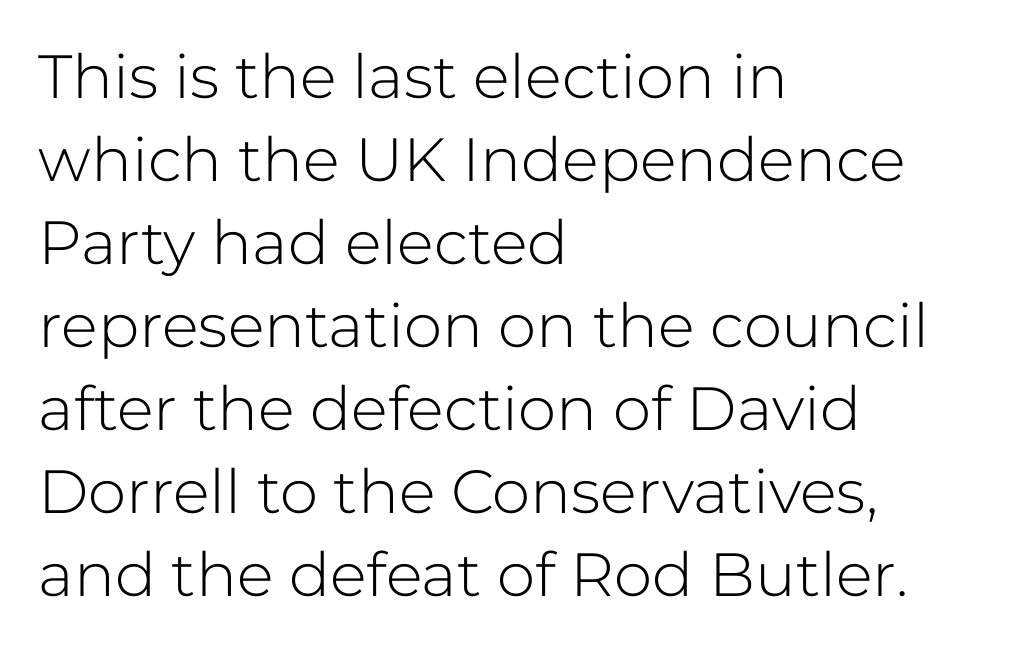
A typesetter would mark this as roman, not italic. Notice how descenders clear the ascenders below comfortably — that's standard leading. The rendering shows plain stroke endings on the letterforms — a sans-serif design. Glyph-to-glyph distance matches everyday printed text.
